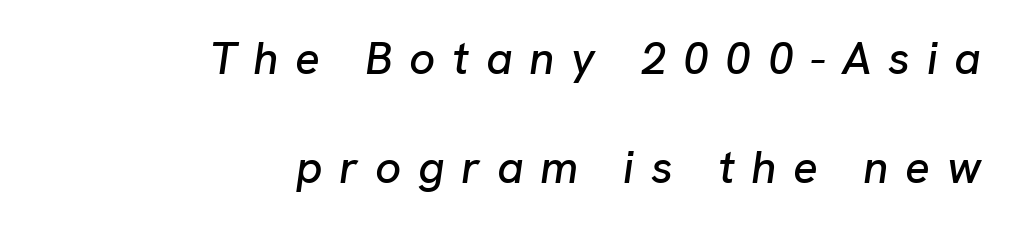
{"italic": "yes", "lean": "right", "slant_degrees": 8, "width": "normal", "stroke_contrast": "low", "x_height": "medium", "monospaced": "no", "underline": "no", "align": "right", "line_spacing": "loose", "line_spacing_ratio": 2.38, "letter_spacing": "wide", "letter_spacing_em": 0.36, "glyph_px": 46}
